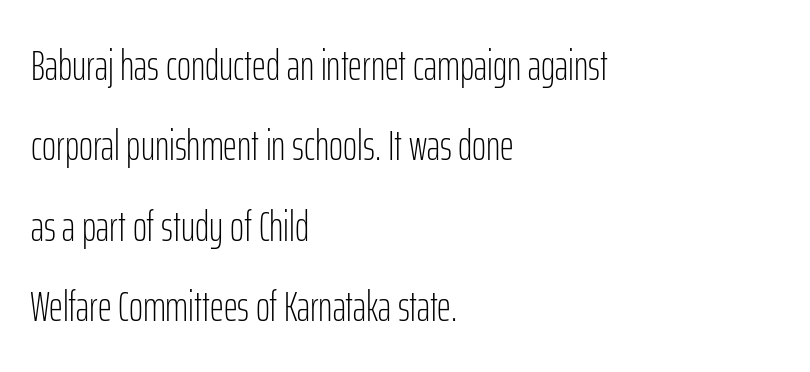
All the whitespace from short lines collects on the right. Font category for this specimen: sans-serif. The rendering uses natural spacing where letterforms have individual widths. Every character sits straight up, as roman type does. The strokes carry an ordinary text weight at most. The passage shown is not underscored anywhere.
